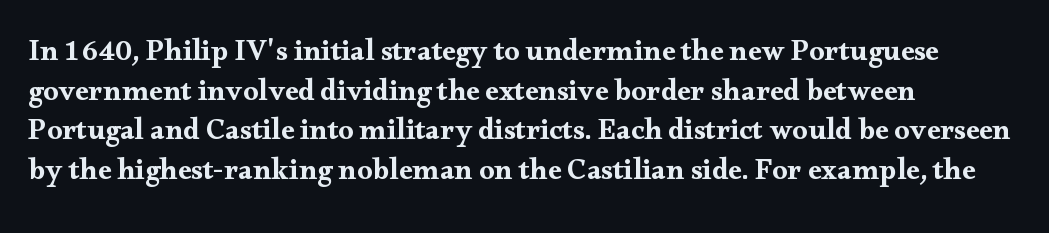
{"serif": "yes", "italic": "no", "width": "wide", "stroke_contrast": "medium", "x_height": "small", "monospaced": "no", "underline": "no", "align": "left", "line_spacing": "normal", "line_spacing_ratio": 1.32, "letter_spacing": "normal", "letter_spacing_em": 0.0, "glyph_px": 30}
